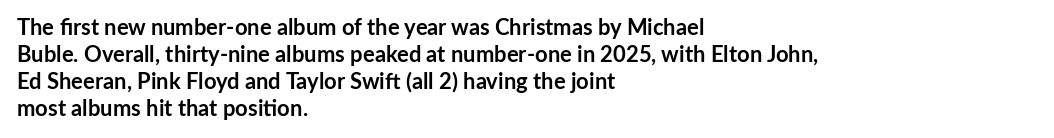
A typesetter would mark this as roman, not italic. What stands out about the letter spacing? Nothing — it is the standard amount. The baseline area is clear. Caption: bold face, heavy strokes.
